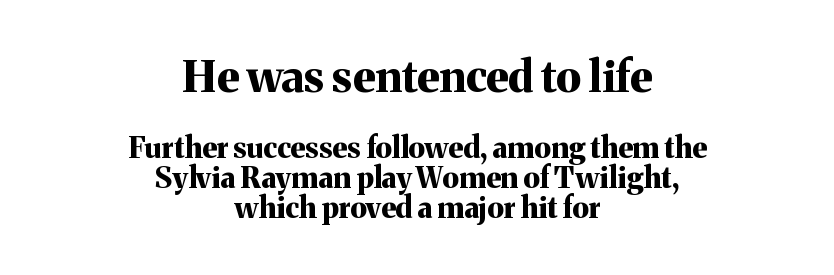
The image shows 44 px bold serif type, upright; set centered, tight line spacing (1.04x), normal letter spacing, not underlined; the first (top) block is 1.52x larger; medium stroke contrast and a medium x-height.
